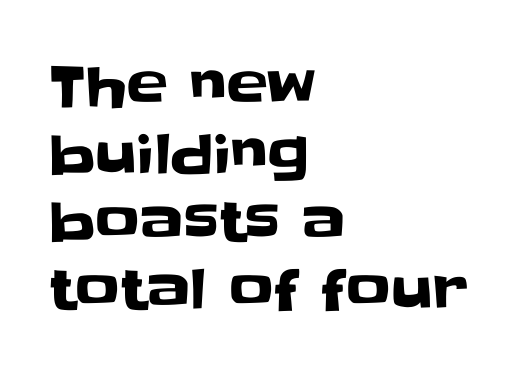
The image shows 55 px sans-serif type, upright; set left-aligned, line spacing 1.23x, normal letter spacing, not underlined; low stroke contrast and a large x-height.
